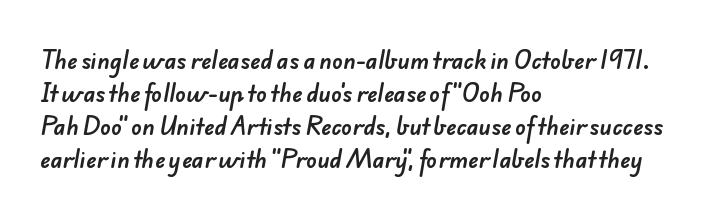
{"underline": "no", "align": "left", "line_spacing": "normal", "line_spacing_ratio": 1.5, "letter_spacing": "normal", "letter_spacing_em": 0.0, "glyph_px": 22}
